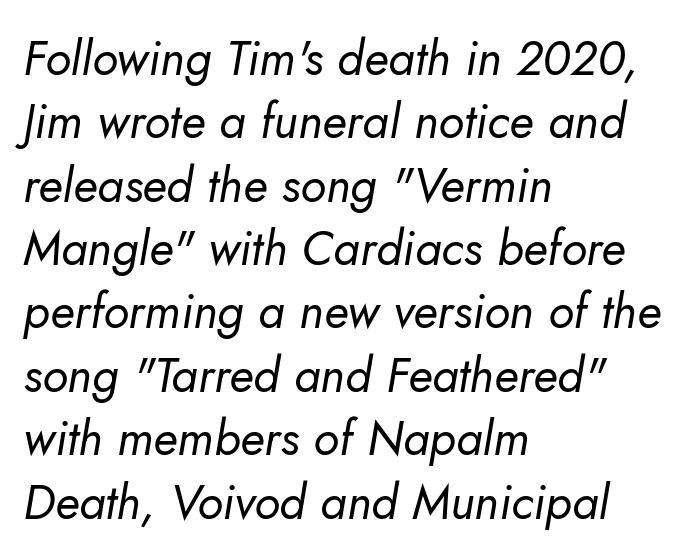
Q: Is the text bold? A: No.
Q: Is the text italic (slanted)? A: Yes, it leans right by about 5 degrees.
Q: Is the text underlined? A: No.
Q: How is the paragraph aligned? A: Left-aligned.
Q: Is the spacing between letters normal or unusually wide? A: Normal.
Q: Is the spacing between lines tight, normal or loose? A: Normal.
Q: Width (condensed, normal, or wide)? A: Normal.
Q: Stroke contrast? A: Low.
Q: x-height? A: Small.
Q: Monospaced? A: No.
